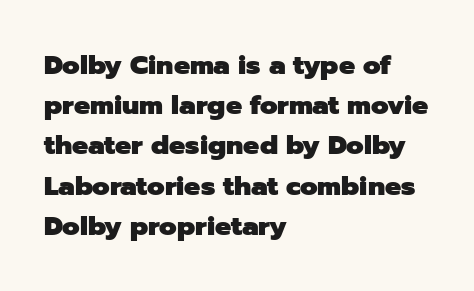
The image shows 27 px bold type, upright; set left-aligned, normal line spacing (1.49x), normal letter spacing, not underlined.
